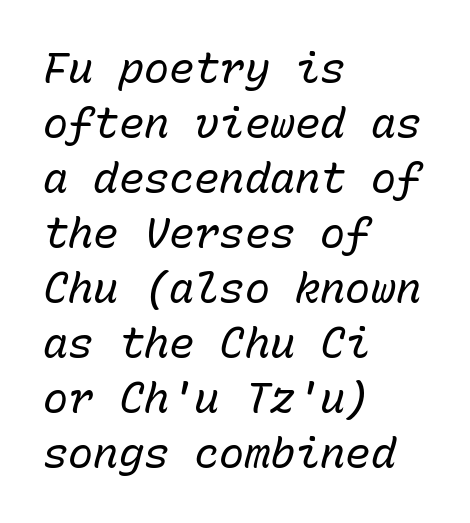
Q: Is the text bold? A: No.
Q: Is the text italic (slanted)? A: Yes, it leans right by about 15 degrees.
Q: Is the text underlined? A: No.
Q: How is the paragraph aligned? A: Left-aligned.
Q: Is the spacing between letters normal or unusually wide? A: Normal.
Q: Is the spacing between lines tight, normal or loose? A: Normal.
Q: Width (condensed, normal, or wide)? A: Normal.
Q: Stroke contrast? A: Low.
Q: x-height? A: Medium.
Q: Monospaced? A: Yes.
